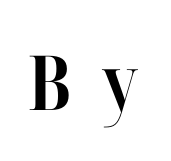
The image shows 76 px bold, condensed serif type, upright; set unusually wide letter spacing (+0.41 em), not underlined; high stroke contrast and a medium x-height.
